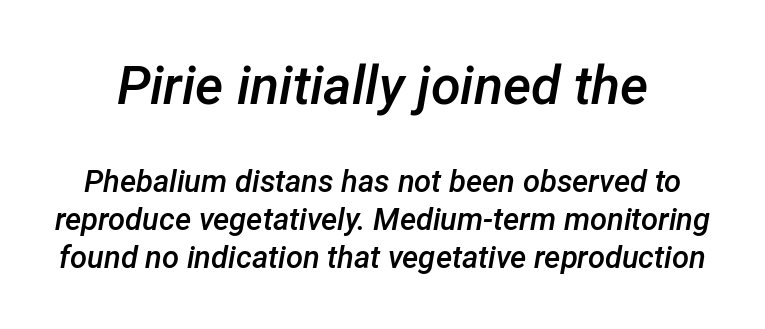
A clean baseline with only descenders dipping below it. You could call the tracking neutral — neither tight nor loose. There's an unmistakable incline to the writing here. Weight check: semibold — heavier than regular, not quite bold. Think of a printed novel: that variable character pitch is what you see here.
